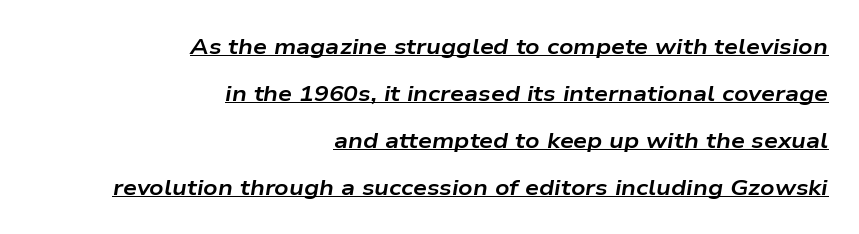
Leftover space on each line is placed entirely before the opening word. Successive baselines arrive slowly, with a big drop between each. When letters slant like this, we call the style italic. Honestly, the letter spacing is just normal — you wouldn't notice it. On the weight axis this lands at bold, roughly 700.
